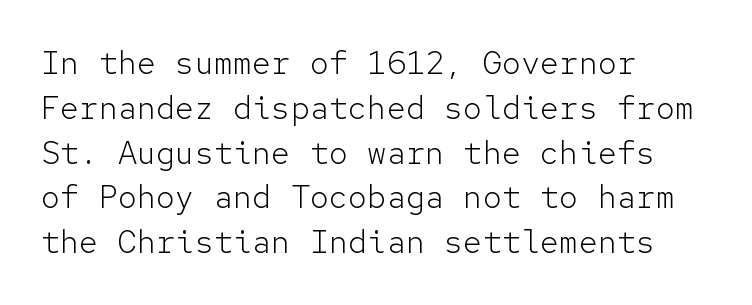
The image shows 32 px light sans-serif type, upright, monospaced; set left-aligned, normal line spacing (1.4x), normal letter spacing, not underlined; low stroke contrast and a medium x-height.
